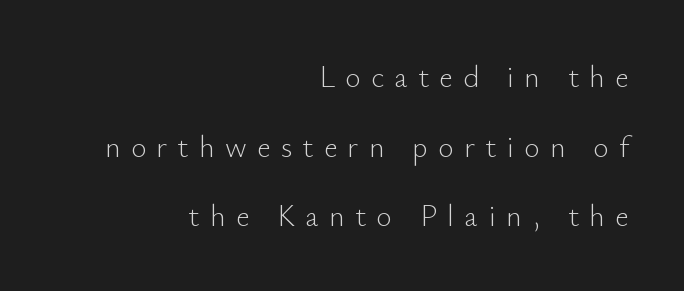
The image shows 30 px light sans-serif type, upright; set right-aligned, loose line spacing (2.32x), unusually wide letter spacing (+0.34 em), not underlined; low stroke contrast and a small x-height.
